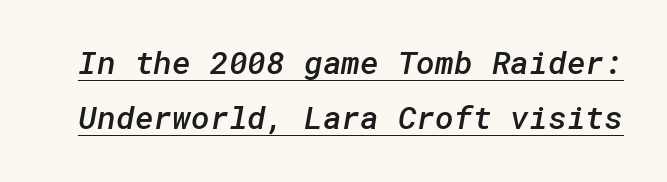
{"serif": "no", "bold": "semi", "weight": "semibold", "width": "normal", "stroke_contrast": "low", "x_height": "medium", "underline": "yes", "line_spacing_ratio": 1.72, "letter_spacing": "normal", "letter_spacing_em": 0.0, "glyph_px": 32}
